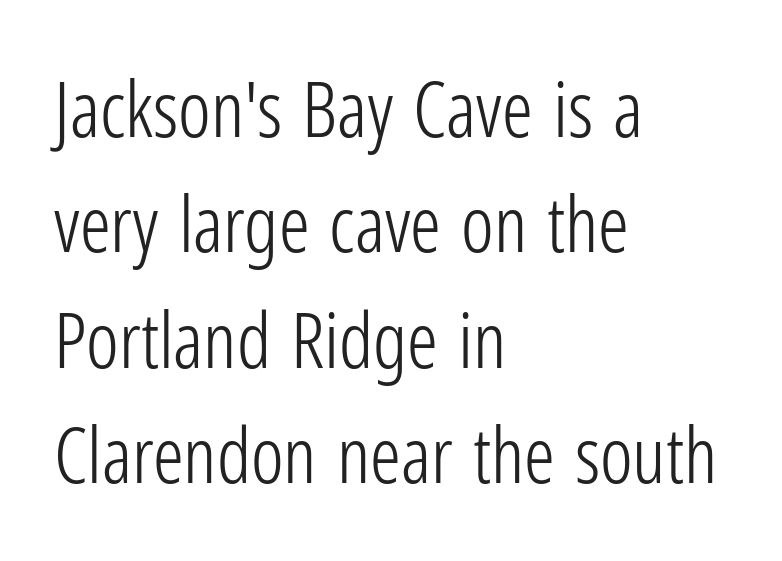
{"serif": "no", "italic": "no", "bold": "no", "weight": "light", "width": "condensed", "stroke_contrast": "low", "x_height": "medium", "monospaced": "no", "underline": "no", "align": "left", "line_spacing": "normal", "line_spacing_ratio": 1.5, "letter_spacing": "normal", "letter_spacing_em": 0.0, "glyph_px": 77}
